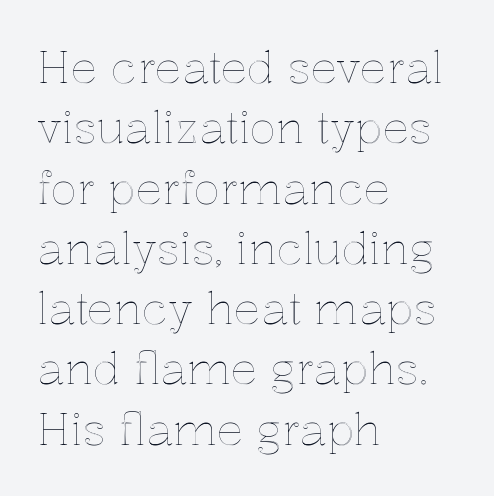
Posture: upright roman. In CSS terms this would be text-align: left. Is this a fixed-width face? No — the glyphs have proportional, varying widths. Notice how descenders clear the ascenders below comfortably — that's standard leading. A clean baseline with only descenders dipping below it. The rendering keeps characters at their native spacing.
